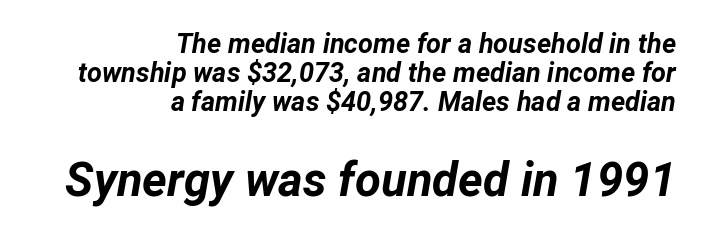
{"italic": "yes", "lean": "right", "slant_degrees": 12, "bold": "yes", "weight": "bold", "width": "normal", "stroke_contrast": "low", "x_height": "medium", "monospaced": "no", "underline": "no", "align": "right", "line_spacing": "tight", "line_spacing_ratio": 1.08, "letter_spacing": "normal", "letter_spacing_em": 0.0, "larger_block": "second", "size_ratio": 1.74, "glyph_px": 47}
